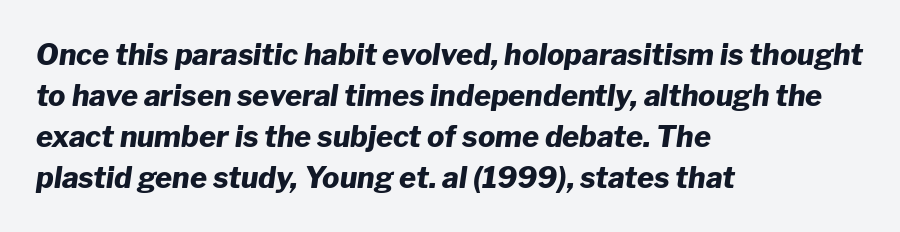
The image shows 29 px heavy type, italic (leaning right); set left-aligned, normal line spacing (1.41x), normal letter spacing, not underlined; low stroke contrast and a medium x-height.
